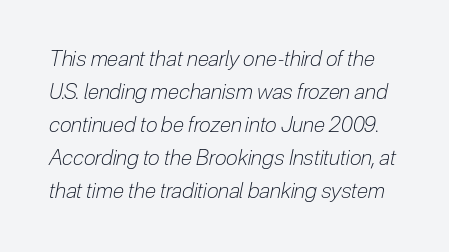
The image shows 21 px text type, italic (leaning right); set normal line spacing (1.57x), normal letter spacing, not underlined.
